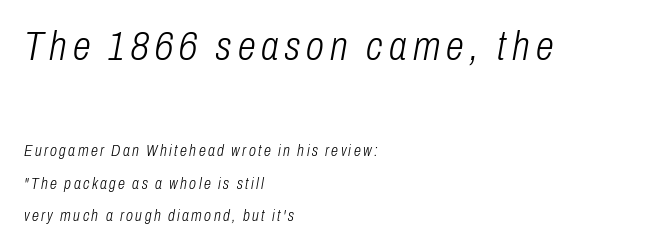
{"italic": "yes", "lean": "right", "slant_degrees": 10, "bold": "no", "weight": "light", "width": "condensed", "stroke_contrast": "low", "x_height": "medium", "monospaced": "no", "underline": "no", "align": "left", "line_spacing": "loose", "line_spacing_ratio": 2.05, "larger_block": "first", "size_ratio": 2.56, "glyph_px": 41}
